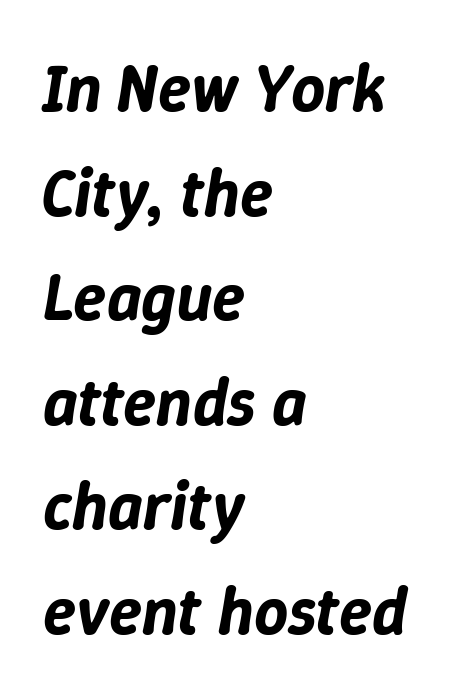
The image shows 67 px text type, italic (leaning right); set left-aligned, normal line spacing (1.56x), normal letter spacing, not underlined; low stroke contrast and a medium x-height.
